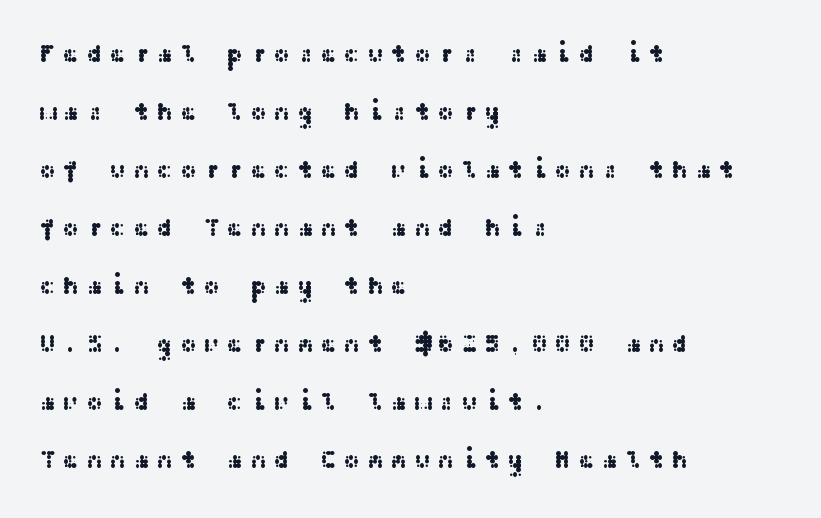
Q: Is the text italic (slanted)? A: No, it is upright.
Q: Is the text underlined? A: No.
Q: How is the paragraph aligned? A: Left-aligned.
Q: Is the spacing between letters normal or unusually wide? A: Unusually wide.
Q: Is the spacing between lines tight, normal or loose? A: Loose.
